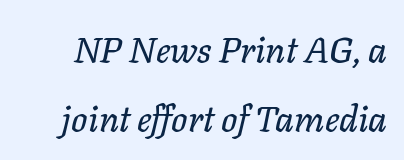
{"italic": "yes", "lean": "right", "slant_degrees": 11, "width": "normal", "stroke_contrast": "low", "x_height": "medium", "monospaced": "no", "underline": "no", "line_spacing": "loose", "line_spacing_ratio": 1.91, "letter_spacing": "normal", "letter_spacing_em": 0.0, "glyph_px": 36}
